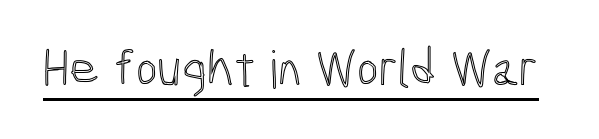
{"italic": "no", "width": "condensed", "x_height": "medium", "monospaced": "no", "underline": "yes", "letter_spacing": "normal", "letter_spacing_em": 0.0, "glyph_px": 52}
